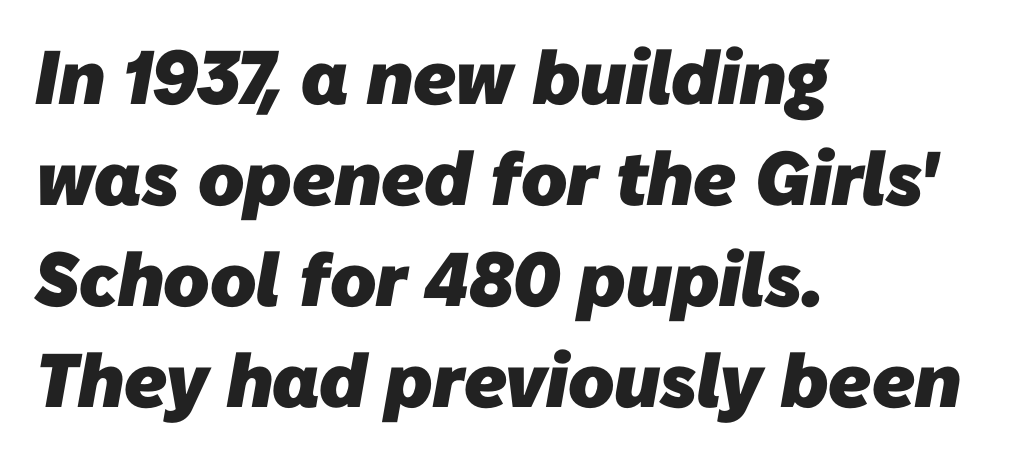
Q: Is the text bold? A: Yes.
Q: Is the typeface a serif or a sans-serif typeface? A: Sans-serif.
Q: Is the text underlined? A: No.
Q: How is the paragraph aligned? A: Left-aligned.
Q: Is the spacing between letters normal or unusually wide? A: Normal.
Q: Is the spacing between lines tight, normal or loose? A: Normal.
Q: Width (condensed, normal, or wide)? A: Normal.
Q: Stroke contrast? A: Low.
Q: x-height? A: Medium.
Q: Monospaced? A: No.
